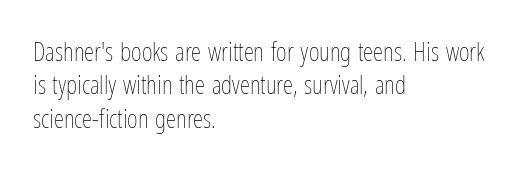
{"italic": "no", "bold": "no", "underline": "no", "align": "left", "line_spacing": "normal", "line_spacing_ratio": 1.28, "letter_spacing": "normal", "letter_spacing_em": 0.0, "glyph_px": 26}
